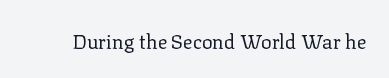
{"italic": "no", "bold": "no", "underline": "no", "letter_spacing": "normal", "letter_spacing_em": 0.0, "glyph_px": 20}
